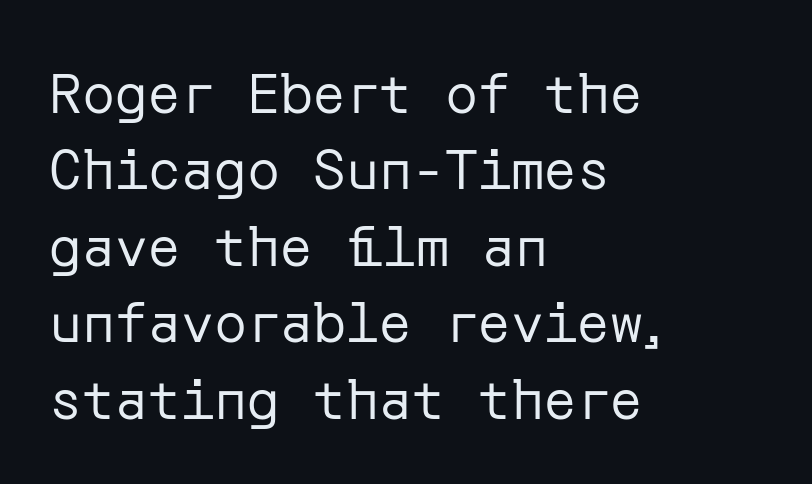
Students, note that the glyphs here touch the page at normal intervals. The typeface chosen for these lines omits serifs. Weight: in the light-to-regular range. A student would call this left alignment; a typographer would say flush left, rag right. The specimen omits any rule beneath the text block's lines.
